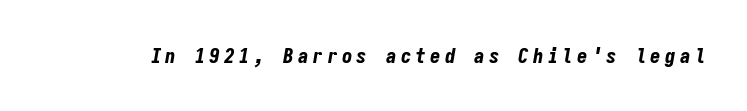
Q: Is the text bold? A: Yes.
Q: Is the text italic (slanted)? A: Yes, it leans right by about 9 degrees.
Q: Is the text underlined? A: No.
Q: Is the spacing between letters normal or unusually wide? A: Unusually wide.
